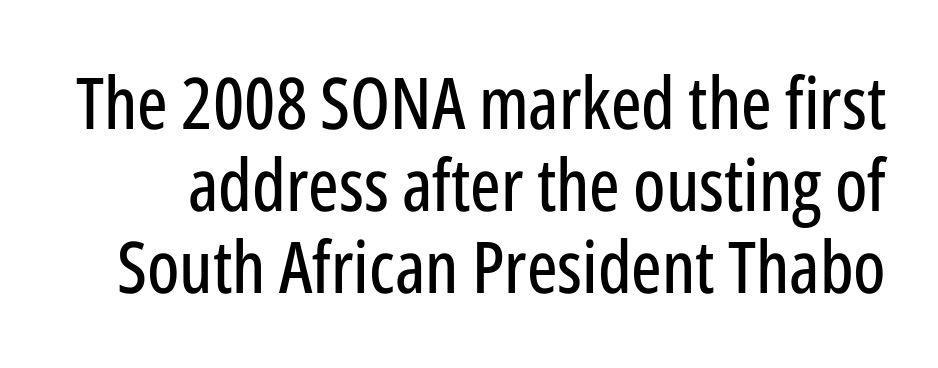
The image shows 72 px condensed sans-serif type, upright; set tight line spacing (1.14x), normal letter spacing, not underlined; low stroke contrast and a medium x-height.
